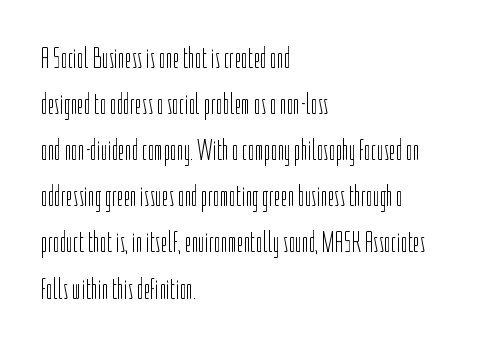
Q: Is the text bold? A: No.
Q: Is the text italic (slanted)? A: No, it is upright.
Q: Is the typeface a serif or a sans-serif typeface? A: Sans-serif.
Q: Is the text underlined? A: No.
Q: How is the paragraph aligned? A: Left-aligned.
Q: Is the spacing between letters normal or unusually wide? A: Normal.
Q: Is the spacing between lines tight, normal or loose? A: Normal.
Q: Width (condensed, normal, or wide)? A: Condensed.
Q: Stroke contrast? A: Low.
Q: x-height? A: Medium.
Q: Monospaced? A: No.
